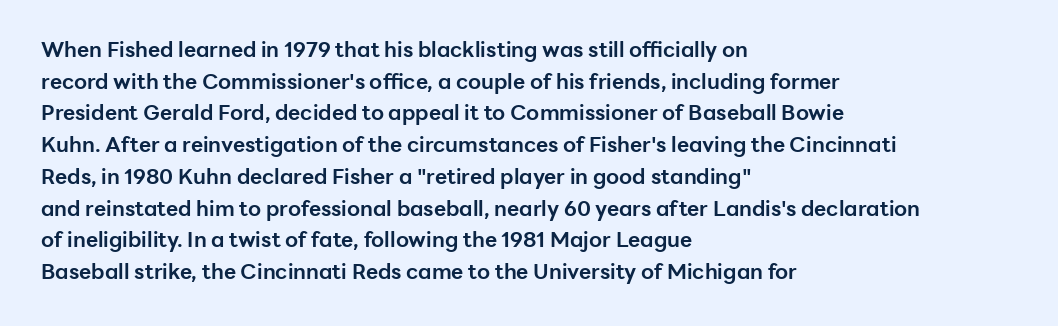
This is roman type, the default non-slanted kind. Observe the ordinary spacing: letters are neighbours, not strangers. The space between consecutive lines is moderate. Leftover space on each line is placed entirely after the last word. The string is rendered with underlining switched off. What weight is shown? A full bold with thick strokes.
